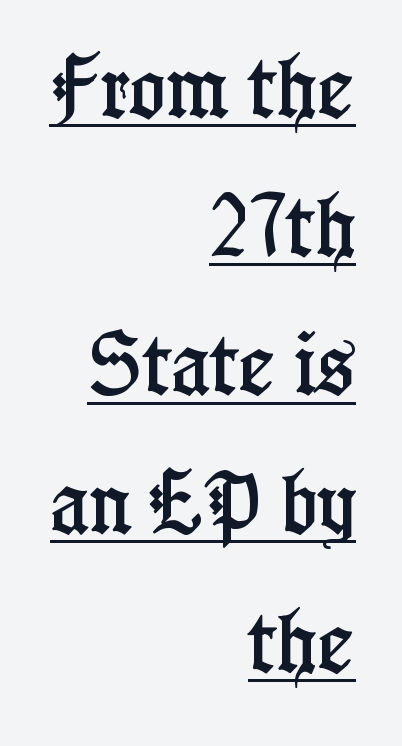
Q: Is the text italic (slanted)? A: No, it is upright.
Q: Is the typeface a serif or a sans-serif typeface? A: Serif.
Q: Is the text underlined? A: Yes.
Q: How is the paragraph aligned? A: Right-aligned.
Q: Is the spacing between letters normal or unusually wide? A: Normal.
Q: Is the spacing between lines tight, normal or loose? A: Loose.
Q: Width (condensed, normal, or wide)? A: Condensed.
Q: Stroke contrast? A: Low.
Q: x-height? A: Medium.
Q: Monospaced? A: No.
